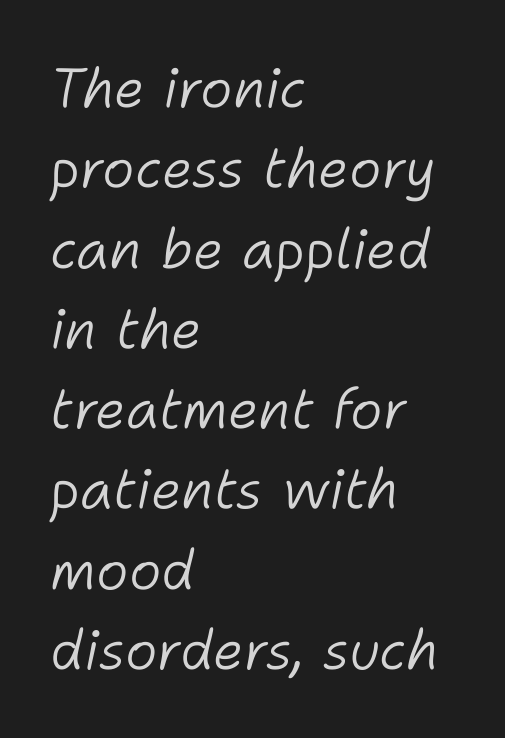
Q: Is the text bold? A: No.
Q: Is the text italic (slanted)? A: Yes, it leans right by about 11 degrees.
Q: Is the text underlined? A: No.
Q: How is the paragraph aligned? A: Left-aligned.
Q: Is the spacing between letters normal or unusually wide? A: Normal.
Q: Is the spacing between lines tight, normal or loose? A: Normal.
Q: Width (condensed, normal, or wide)? A: Normal.
Q: Stroke contrast? A: Low.
Q: x-height? A: Medium.
Q: Monospaced? A: No.
